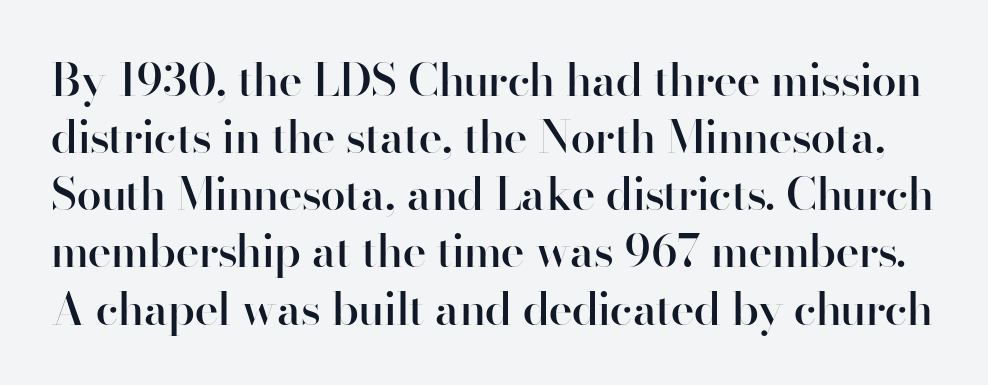
Unlike a traditional serif, this face leaves its strokes unadorned. Ascenders rise straight up at ninety degrees. Between one letter and the next there's only the usual sliver of space. Is there much room between lines? A standard amount, neither cramped nor airy.
